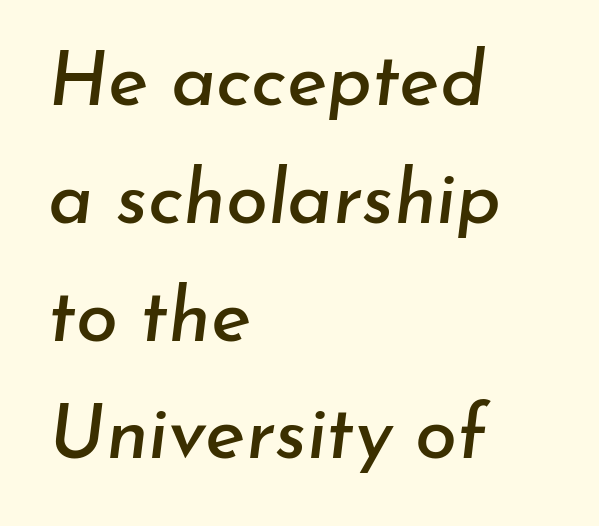
Q: Is the text italic (slanted)? A: Yes, it leans right by about 7 degrees.
Q: Is the text underlined? A: No.
Q: How is the paragraph aligned? A: Left-aligned.
Q: Is the spacing between letters normal or unusually wide? A: Normal.
Q: Is the spacing between lines tight, normal or loose? A: Normal.
Q: Width (condensed, normal, or wide)? A: Normal.
Q: Stroke contrast? A: Low.
Q: x-height? A: Small.
Q: Monospaced? A: No.
